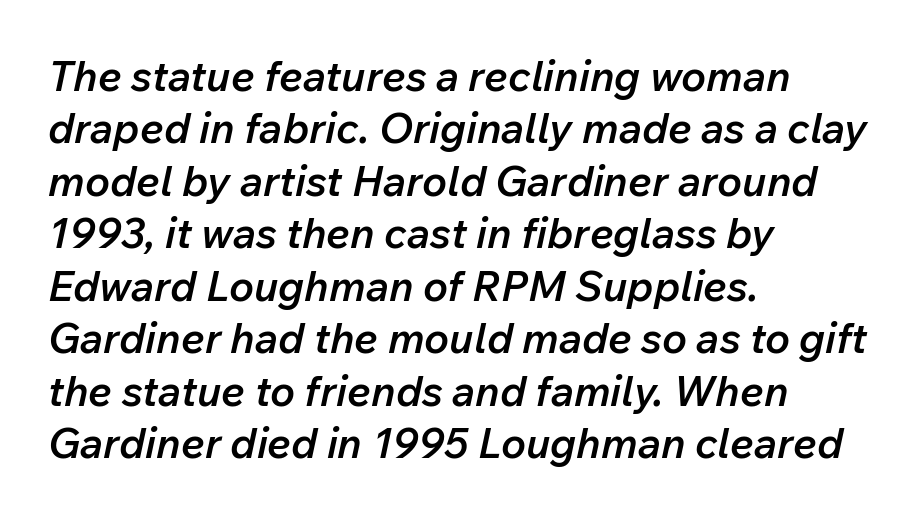
The image shows 42 px semibold type, italic (leaning right); set left-aligned, normal line spacing (1.25x), normal letter spacing, not underlined; low stroke contrast and a medium x-height.
